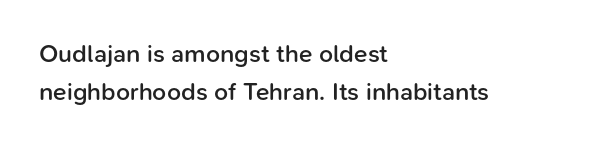
{"italic": "no", "bold": "semi", "underline": "no", "align": "left", "line_spacing": "normal", "line_spacing_ratio": 1.51, "letter_spacing": "normal", "letter_spacing_em": 0.0, "glyph_px": 25}
